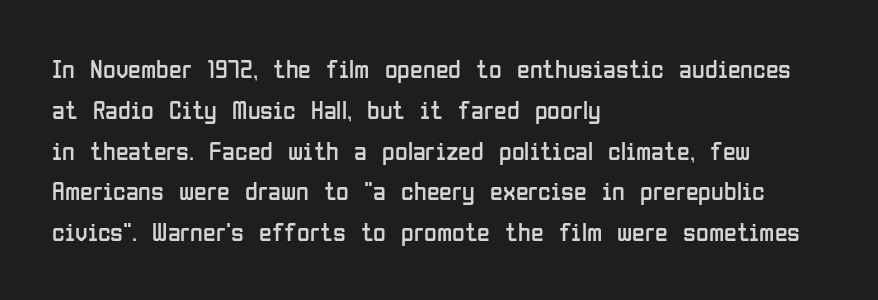
Q: Is the text bold? A: No.
Q: Is the text italic (slanted)? A: No, it is upright.
Q: Is the text underlined? A: No.
Q: How is the paragraph aligned? A: Left-aligned.
Q: Is the spacing between letters normal or unusually wide? A: Normal.
Q: Is the spacing between lines tight, normal or loose? A: Normal.
